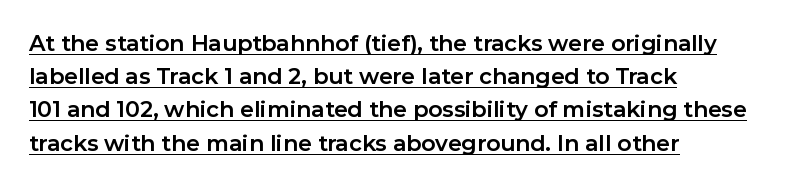
{"italic": "no", "bold": "yes", "underline": "yes", "align": "left", "line_spacing": "normal", "line_spacing_ratio": 1.51, "letter_spacing": "normal", "letter_spacing_em": 0.0, "glyph_px": 22}
